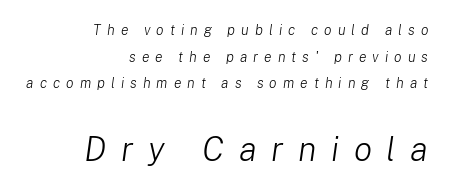
Q: Is the text bold? A: No.
Q: Is the text italic (slanted)? A: Yes, it leans right by about 8 degrees.
Q: Is the text underlined? A: No.
Q: How is the paragraph aligned? A: Right-aligned.
Q: Is the spacing between letters normal or unusually wide? A: Unusually wide.
Q: Is the spacing between lines tight, normal or loose? A: Loose.
Q: Which block of text is set in a larger size, the first (top) or the second (bottom)? A: The second (bottom) one.
Q: Width (condensed, normal, or wide)? A: Normal.
Q: Stroke contrast? A: Low.
Q: x-height? A: Medium.
Q: Monospaced? A: No.
